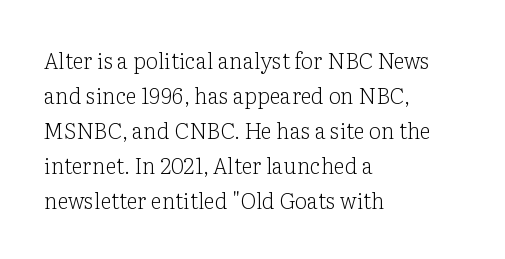
{"italic": "no", "bold": "no", "underline": "no", "align": "left", "line_spacing": "normal", "line_spacing_ratio": 1.59, "letter_spacing": "normal", "letter_spacing_em": 0.0, "glyph_px": 22}
